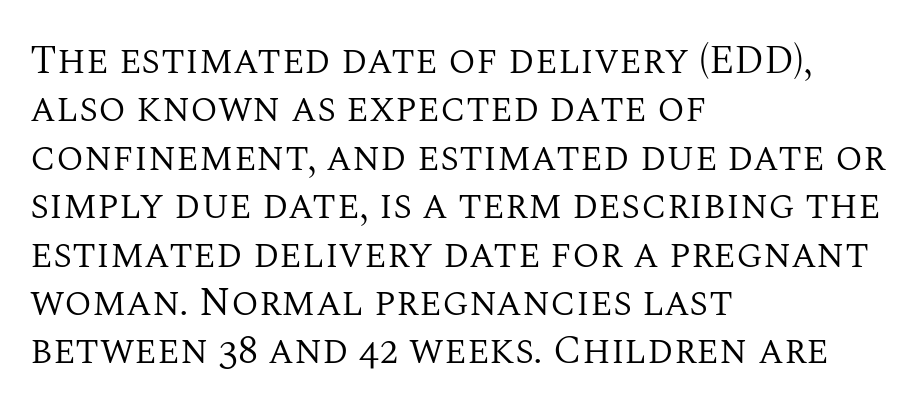
Q: Is the text bold? A: No.
Q: Is the text italic (slanted)? A: No, it is upright.
Q: Is the typeface a serif or a sans-serif typeface? A: Serif.
Q: Is the text underlined? A: No.
Q: How is the paragraph aligned? A: Left-aligned.
Q: Is the spacing between letters normal or unusually wide? A: Normal.
Q: Width (condensed, normal, or wide)? A: Normal.
Q: Stroke contrast? A: Medium.
Q: x-height? A: Large.
Q: Monospaced? A: No.
